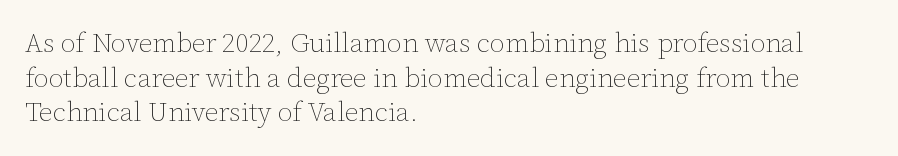
The image shows 27 px text type, upright; set left-aligned, normal line spacing (1.28x), normal letter spacing, not underlined.
